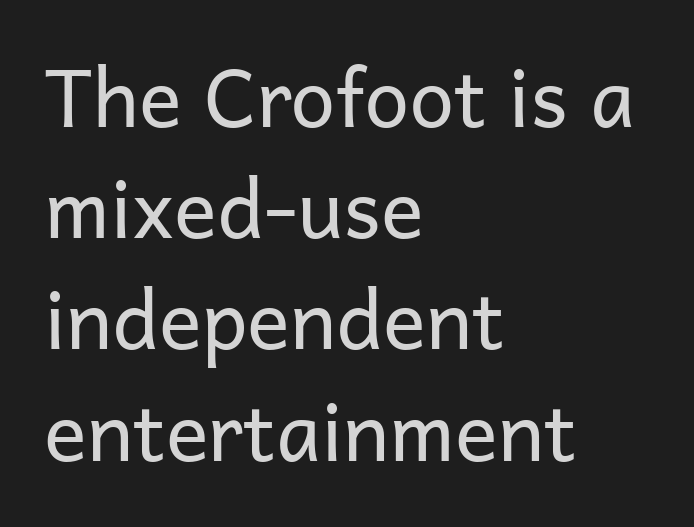
The image shows 80 px regular-weight sans-serif type, upright; set left-aligned, normal line spacing (1.39x), normal letter spacing, not underlined; low stroke contrast and a medium x-height.
